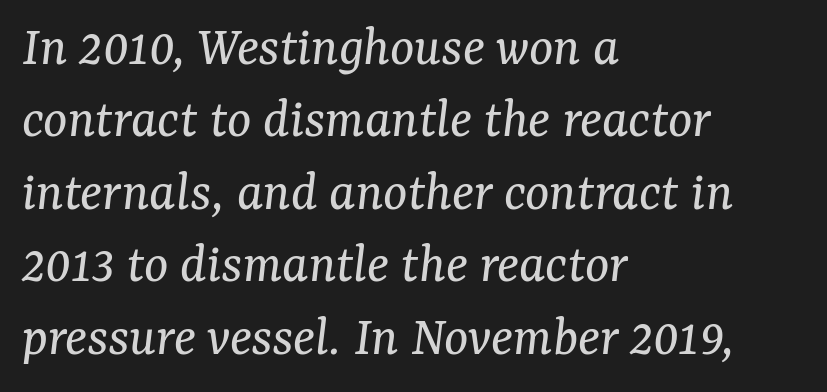
This rendering leaves character spacing at its baseline value. The cut favours lightness, reaching ordinary text weight at its darkest. Do the characters align in a grid? No, the font is proportional. Examine the stroke ends and you'll spot serifs.
